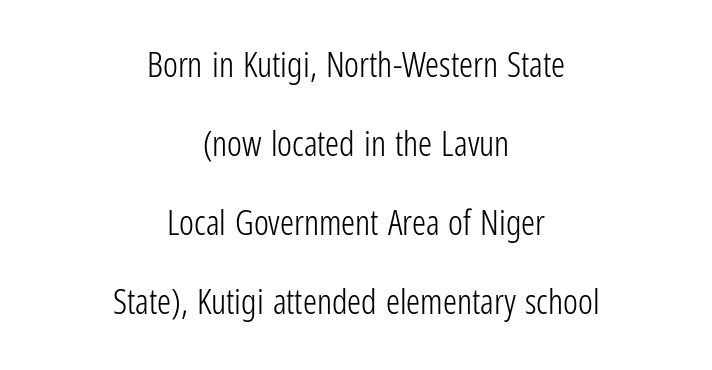
The image shows 35 px light, condensed sans-serif type, upright; set centered, loose line spacing (2.26x), normal letter spacing, not underlined; low stroke contrast and a medium x-height.
